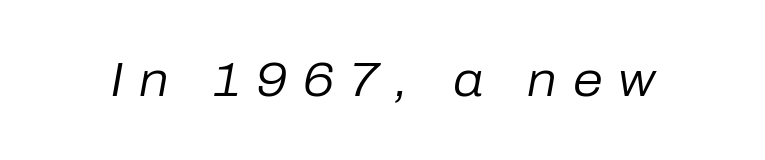
{"italic": "yes", "lean": "right", "slant_degrees": 10, "bold": "no", "weight": "regular", "width": "normal", "stroke_contrast": "low", "x_height": "medium", "monospaced": "no", "underline": "no", "letter_spacing": "wide", "letter_spacing_em": 0.33, "glyph_px": 48}
